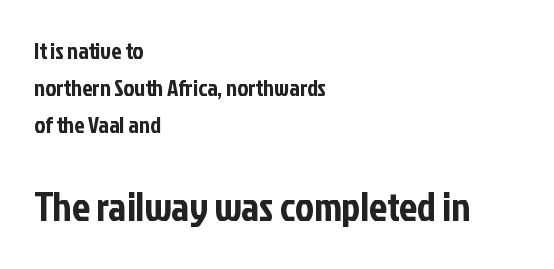
{"serif": "no", "italic": "no", "width": "condensed", "stroke_contrast": "low", "x_height": "medium", "monospaced": "no", "underline": "no", "align": "left", "line_spacing": "normal", "line_spacing_ratio": 1.61, "letter_spacing": "normal", "letter_spacing_em": 0.0, "larger_block": "second", "size_ratio": 1.74, "glyph_px": 40}
